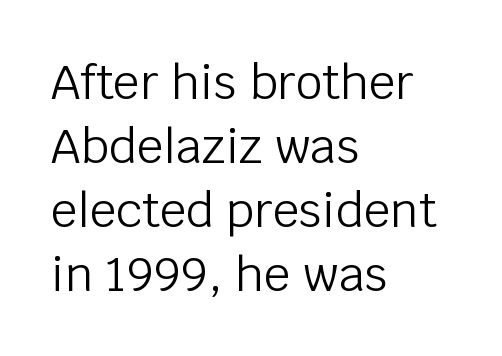
Q: Is the text bold? A: No.
Q: Is the text italic (slanted)? A: No, it is upright.
Q: Is the typeface a serif or a sans-serif typeface? A: Sans-serif.
Q: Is the text underlined? A: No.
Q: How is the paragraph aligned? A: Left-aligned.
Q: Is the spacing between letters normal or unusually wide? A: Normal.
Q: Is the spacing between lines tight, normal or loose? A: Normal.
Q: Width (condensed, normal, or wide)? A: Normal.
Q: Stroke contrast? A: Low.
Q: x-height? A: Large.
Q: Monospaced? A: No.
